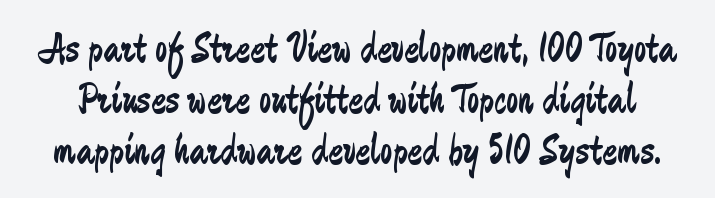
The image shows 44 px regular-weight, condensed sans-serif type; set line spacing 1.16x, normal letter spacing, not underlined; low stroke contrast and a medium x-height.
